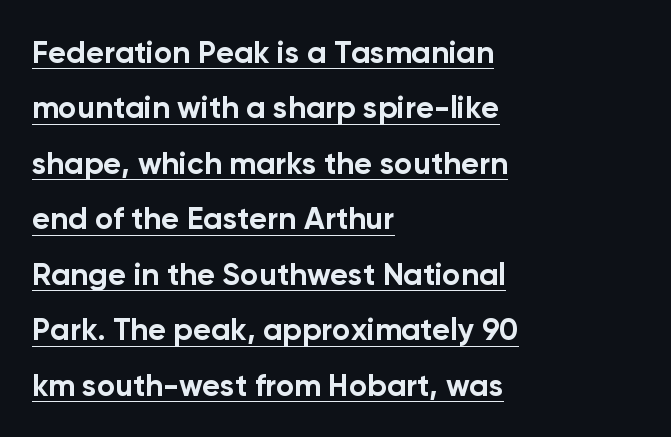
The image shows 31 px bold sans-serif type, upright; set left-aligned, line spacing 1.79x, normal letter spacing, underlined; low stroke contrast and a medium x-height.
